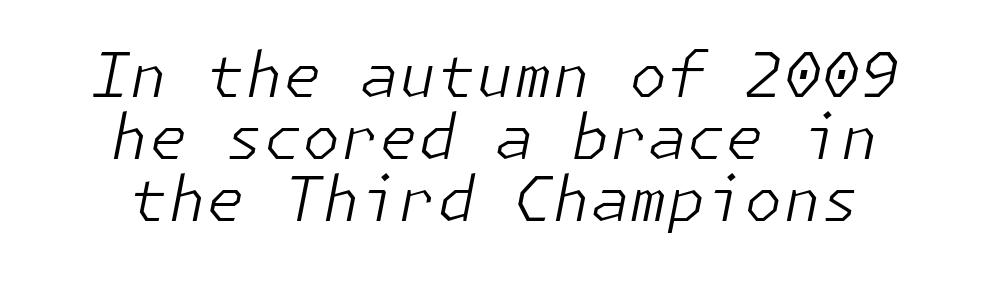
The image shows 62 px light type, italic (leaning right); set tight line spacing (1.0x), normal letter spacing, not underlined; low stroke contrast and a medium x-height.
